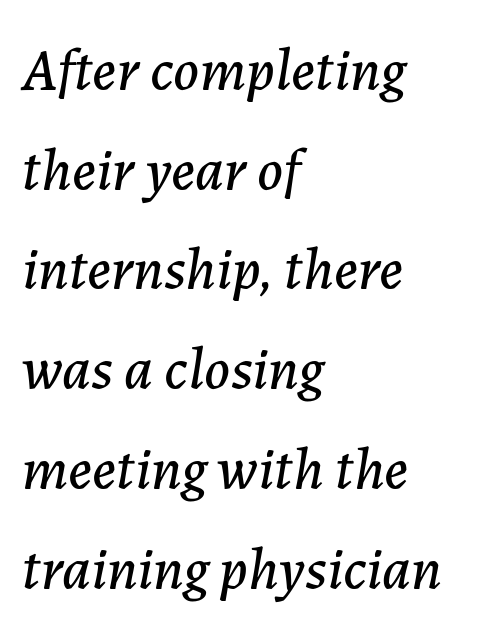
Q: Is the text italic (slanted)? A: Yes, it leans right by about 7 degrees.
Q: Is the text underlined? A: No.
Q: How is the paragraph aligned? A: Left-aligned.
Q: Is the spacing between letters normal or unusually wide? A: Normal.
Q: Is the spacing between lines tight, normal or loose? A: Normal.
Q: Width (condensed, normal, or wide)? A: Normal.
Q: Stroke contrast? A: Low.
Q: x-height? A: Medium.
Q: Monospaced? A: No.
